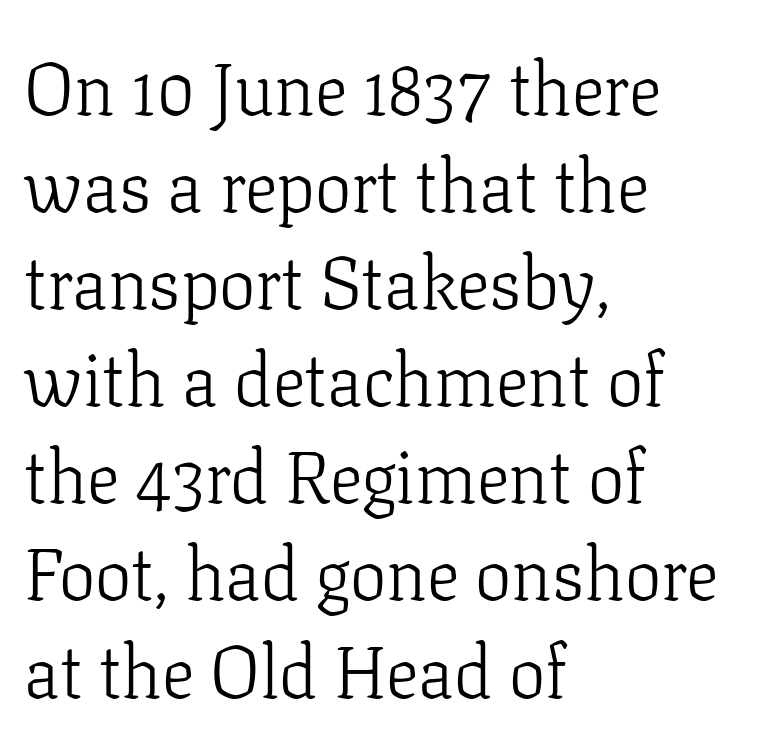
Q: Is the text bold? A: No.
Q: Is the text italic (slanted)? A: No, it is upright.
Q: Is the typeface a serif or a sans-serif typeface? A: Serif.
Q: Is the text underlined? A: No.
Q: How is the paragraph aligned? A: Left-aligned.
Q: Is the spacing between letters normal or unusually wide? A: Normal.
Q: Is the spacing between lines tight, normal or loose? A: Normal.
Q: Width (condensed, normal, or wide)? A: Normal.
Q: Stroke contrast? A: Low.
Q: x-height? A: Medium.
Q: Monospaced? A: No.
